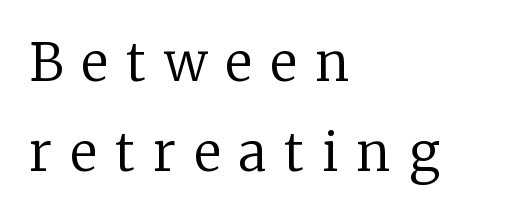
Q: Is the text bold? A: No.
Q: Is the text italic (slanted)? A: No, it is upright.
Q: Is the typeface a serif or a sans-serif typeface? A: Serif.
Q: Is the text underlined? A: No.
Q: How is the paragraph aligned? A: Left-aligned.
Q: Is the spacing between letters normal or unusually wide? A: Unusually wide.
Q: Width (condensed, normal, or wide)? A: Normal.
Q: Stroke contrast? A: Low.
Q: x-height? A: Medium.
Q: Monospaced? A: No.
